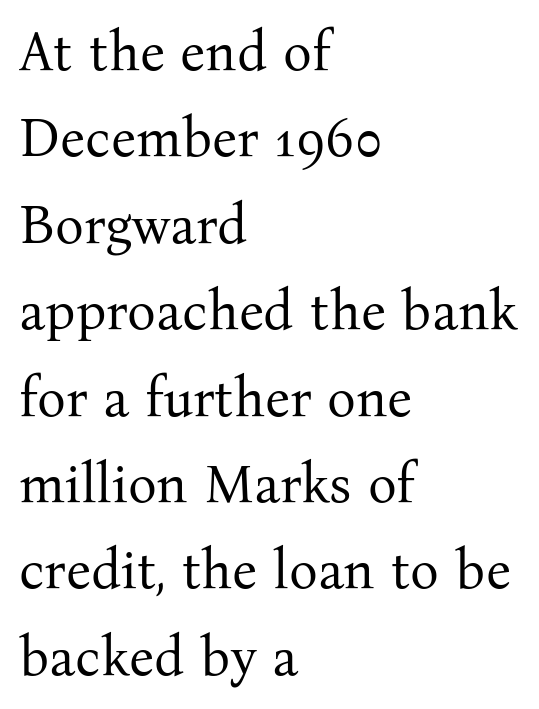
The image shows 54 px regular-weight serif type, upright; set left-aligned, normal line spacing (1.6x), normal letter spacing, not underlined; medium stroke contrast and a medium x-height.
